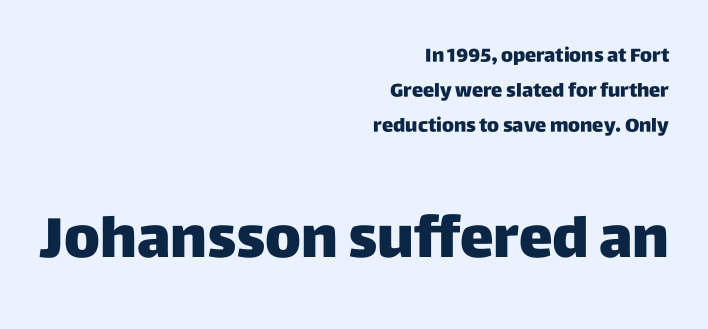
Q: Is the text bold? A: Yes.
Q: Is the text italic (slanted)? A: No, it is upright.
Q: Is the typeface a serif or a sans-serif typeface? A: Sans-serif.
Q: Is the text underlined? A: No.
Q: How is the paragraph aligned? A: Right-aligned.
Q: Is the spacing between letters normal or unusually wide? A: Normal.
Q: Which block of text is set in a larger size, the first (top) or the second (bottom)? A: The second (bottom) one.
Q: Width (condensed, normal, or wide)? A: Normal.
Q: Stroke contrast? A: Low.
Q: x-height? A: Large.
Q: Monospaced? A: No.
